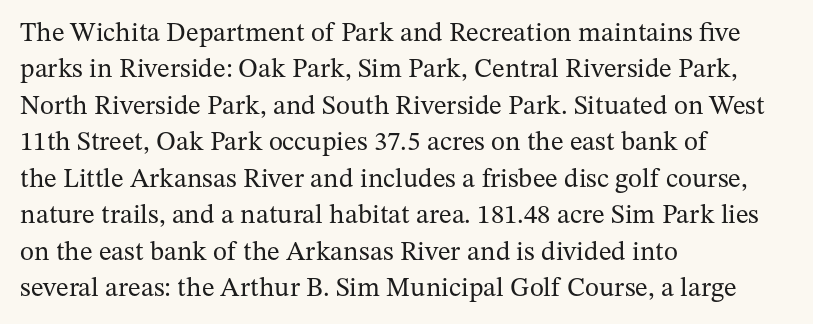
The image shows 27 px text type, upright; set left-aligned, normal line spacing (1.35x), normal letter spacing, not underlined.
